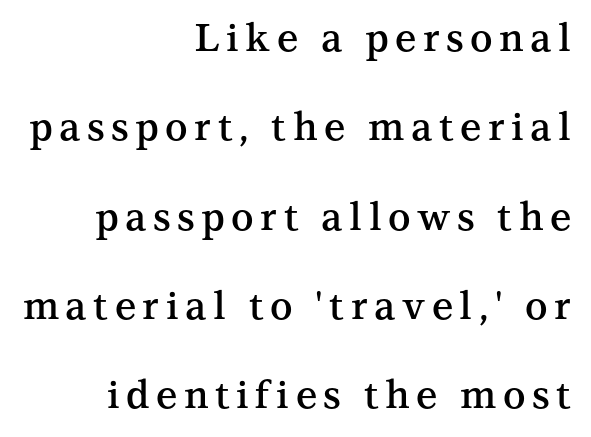
{"serif": "yes", "italic": "no", "bold": "semi", "weight": "semibold", "width": "normal", "stroke_contrast": "medium", "x_height": "medium", "monospaced": "no", "underline": "no", "align": "right", "line_spacing": "loose", "line_spacing_ratio": 2.35, "glyph_px": 38}
